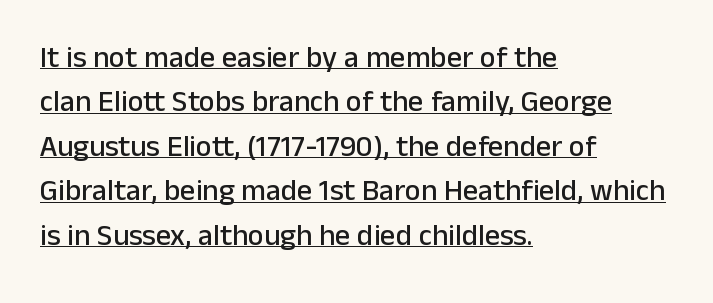
The image shows 30 px sans-serif type, upright; set left-aligned, normal line spacing (1.48x), normal letter spacing, underlined; low stroke contrast and a medium x-height.
